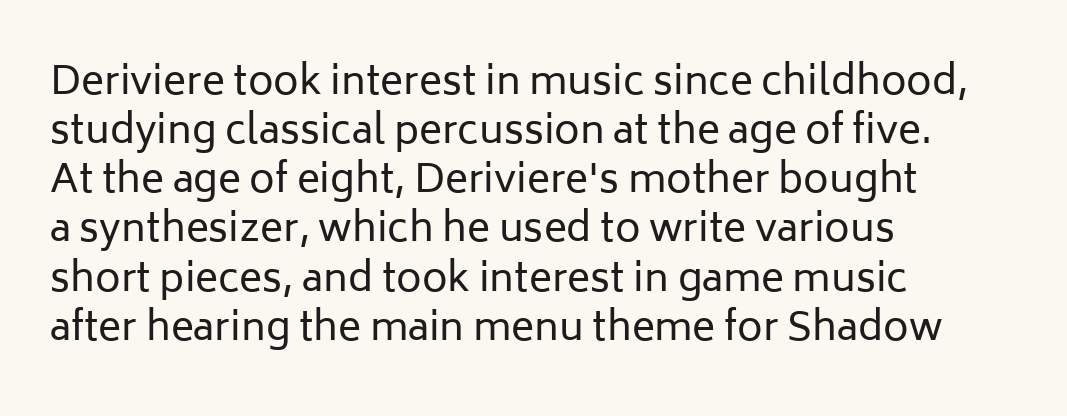
Each letter keeps its own natural width here, so spacing adapts to shape. The gaps between neighbouring characters are ordinary and unremarkable. The letters stand straight up with perfectly vertical stems. The rendering uses a moderate line-height, typical for paragraphs.
